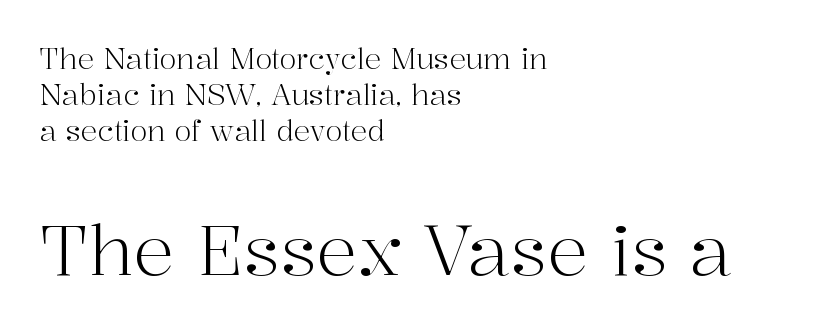
{"serif": "yes", "italic": "no", "bold": "no", "weight": "light", "width": "normal", "stroke_contrast": "high", "x_height": "medium", "monospaced": "no", "underline": "no", "align": "left", "line_spacing": "normal", "line_spacing_ratio": 1.28, "letter_spacing": "normal", "letter_spacing_em": 0.0, "larger_block": "second", "size_ratio": 2.46, "glyph_px": 69}
